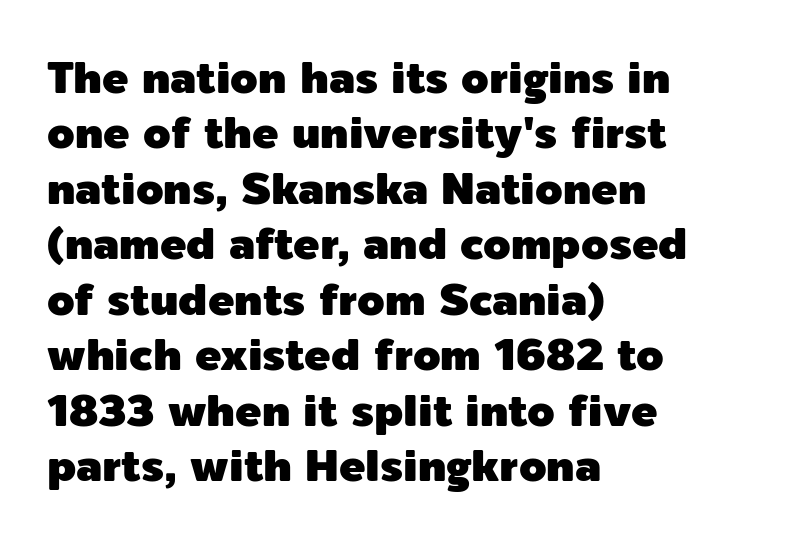
{"serif": "no", "italic": "no", "width": "normal", "x_height": "medium", "monospaced": "no", "underline": "no", "align": "left", "line_spacing": "normal", "line_spacing_ratio": 1.26, "letter_spacing": "normal", "letter_spacing_em": 0.0, "glyph_px": 44}
